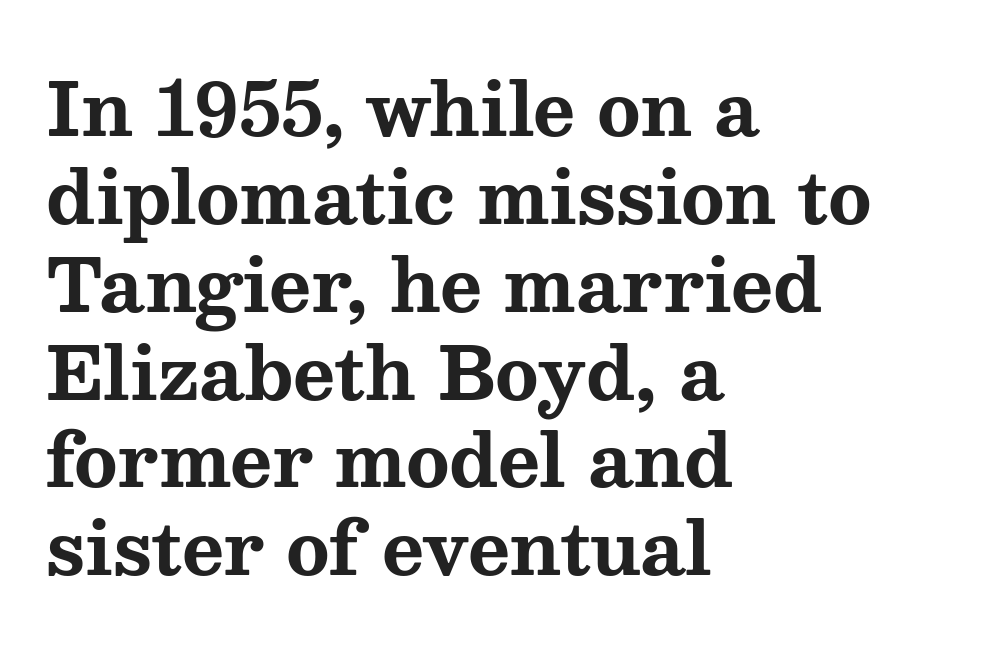
No word sits above an underline. The glyphs in this specimen are seriffed. These lines are rendered in a variable-pitch font. In terms of posture, this sample is upright. This sample is left-justified, so line endings fall wherever the words run out.
